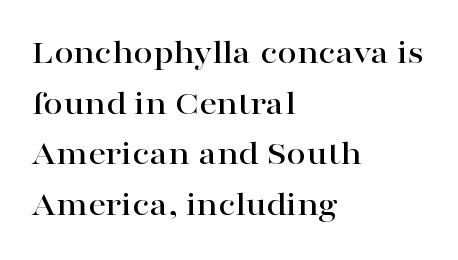
The typeface chosen for these lines features serifs. The rendering uses natural spacing where letterforms have individual widths. No extra tracking has been applied to these lines. If you measured baseline to baseline, you'd find a middling distance. Unmarked baselines from the first word to the last.
